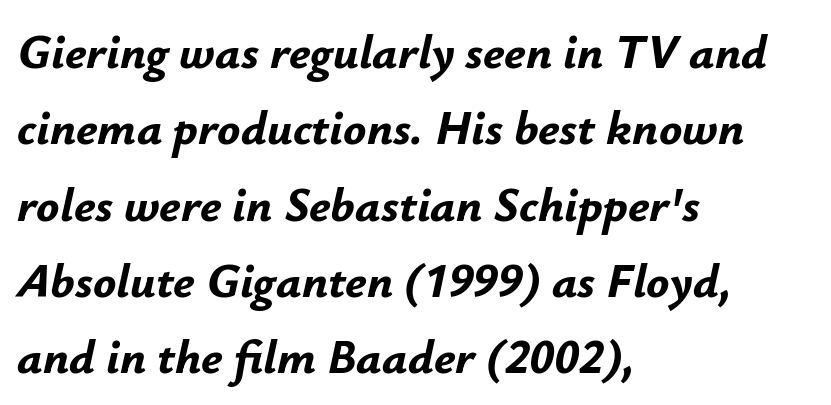
The image shows 48 px bold type, italic (leaning right); set left-aligned, normal line spacing (1.59x), normal letter spacing, not underlined; low stroke contrast and a small x-height.
